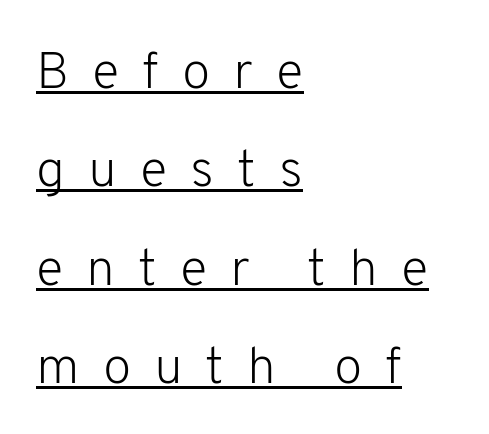
{"serif": "no", "italic": "no", "bold": "no", "weight": "light", "width": "normal", "stroke_contrast": "low", "x_height": "medium", "monospaced": "no", "underline": "yes", "align": "left", "line_spacing_ratio": 1.89, "letter_spacing": "wide", "letter_spacing_em": 0.44, "glyph_px": 52}
